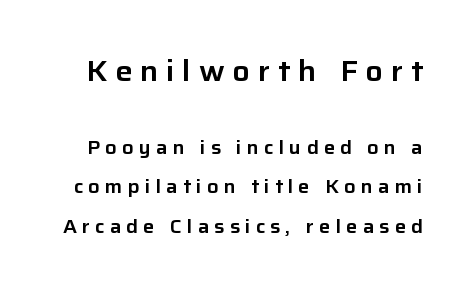
The image shows 29 px sans-serif type, upright; set loose line spacing (2.08x), unusually wide letter spacing (+0.27 em), not underlined; the first (top) block is 1.53x larger; low stroke contrast and a medium x-height.
